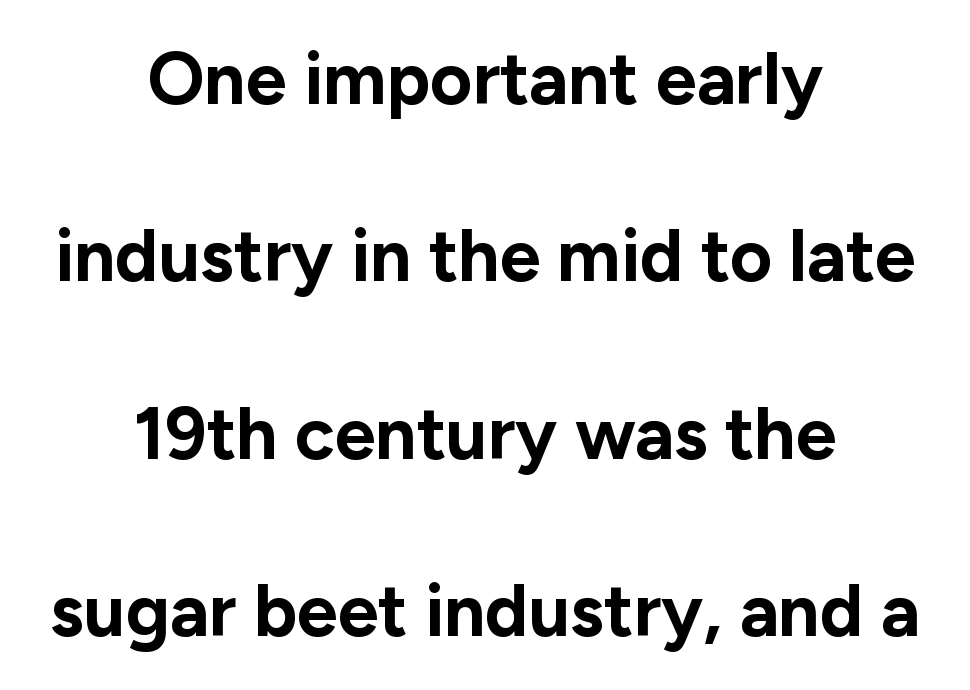
Q: Is the text bold? A: Yes.
Q: Is the text italic (slanted)? A: No, it is upright.
Q: Is the typeface a serif or a sans-serif typeface? A: Sans-serif.
Q: Is the text underlined? A: No.
Q: How is the paragraph aligned? A: Centered.
Q: Is the spacing between letters normal or unusually wide? A: Normal.
Q: Is the spacing between lines tight, normal or loose? A: Loose.
Q: Width (condensed, normal, or wide)? A: Normal.
Q: Stroke contrast? A: Low.
Q: x-height? A: Medium.
Q: Monospaced? A: No.
